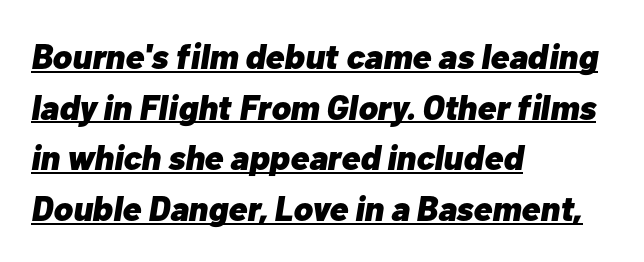
The image shows 35 px heavy type, italic (leaning right); set left-aligned, normal line spacing (1.45x), normal letter spacing, underlined; low stroke contrast and a medium x-height.
